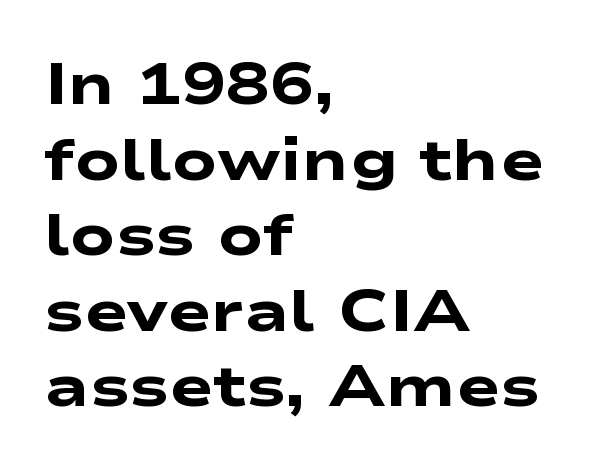
Q: Is the text bold? A: Yes.
Q: Is the typeface a serif or a sans-serif typeface? A: Sans-serif.
Q: Is the text underlined? A: No.
Q: How is the paragraph aligned? A: Left-aligned.
Q: Is the spacing between letters normal or unusually wide? A: Normal.
Q: Is the spacing between lines tight, normal or loose? A: Normal.
Q: Width (condensed, normal, or wide)? A: Wide.
Q: Stroke contrast? A: Low.
Q: x-height? A: Medium.
Q: Monospaced? A: No.
